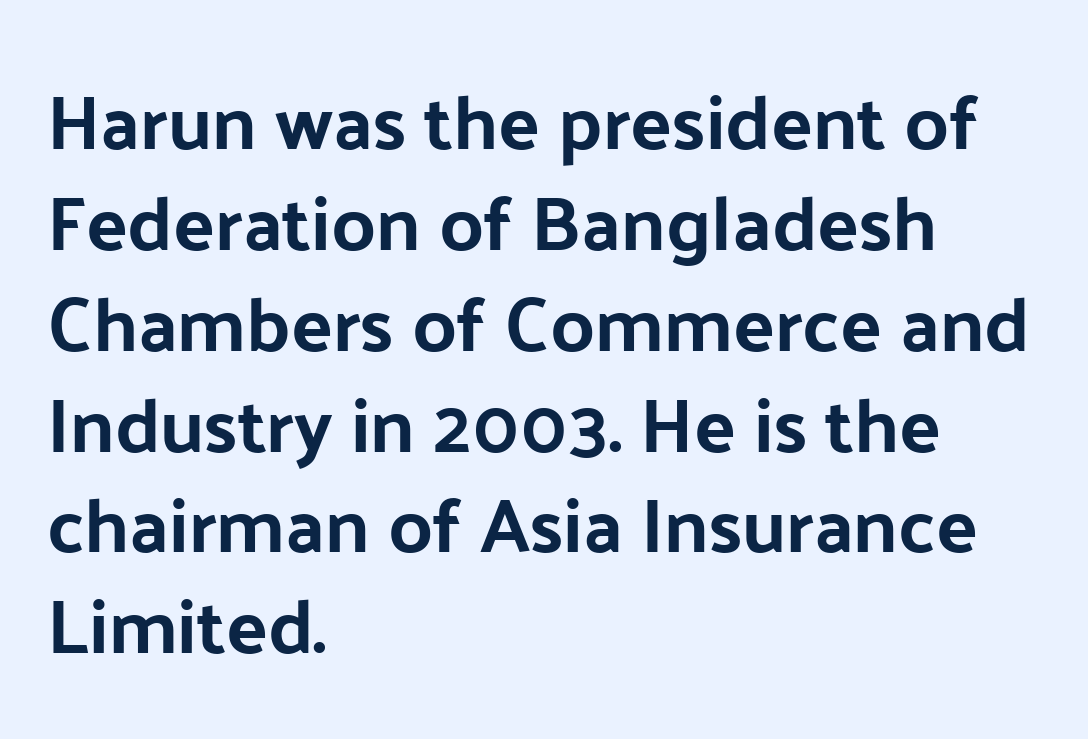
The image shows 77 px sans-serif type, upright; set left-aligned, normal line spacing (1.31x), normal letter spacing, not underlined; low stroke contrast and a medium x-height.
